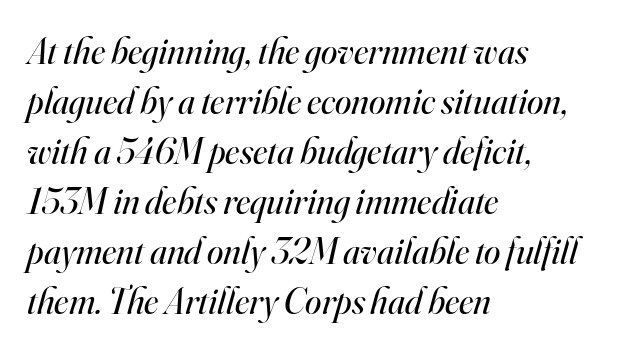
{"serif": "yes", "italic": "yes", "lean": "right", "slant_degrees": 16, "bold": "no", "weight": "regular", "width": "normal", "stroke_contrast": "high", "x_height": "small", "monospaced": "no", "underline": "no", "align": "left", "line_spacing": "normal", "line_spacing_ratio": 1.35, "letter_spacing": "normal", "letter_spacing_em": 0.0, "glyph_px": 37}
